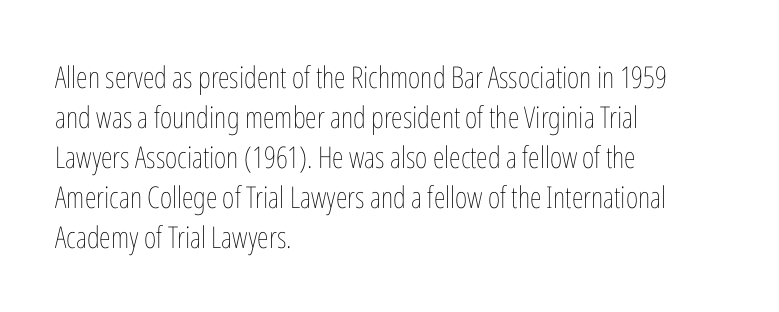
The image shows 30 px thin, condensed type, upright; set left-aligned, normal line spacing (1.33x), normal letter spacing, not underlined; low stroke contrast and a medium x-height.
